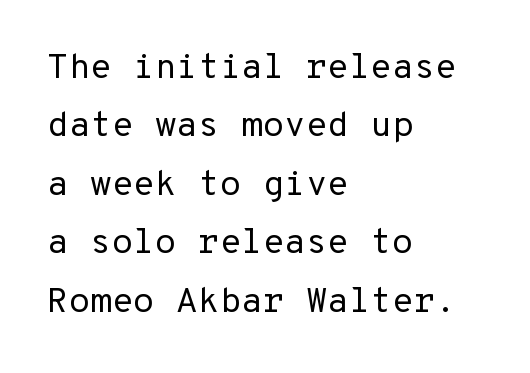
These lines stack with their left ends in a neat column. You can tell it's not italic because the verticals are truly vertical. Monospaced: the letters line up in strict vertical columns. Inter-character spacing is left at the font's built-in metrics.
